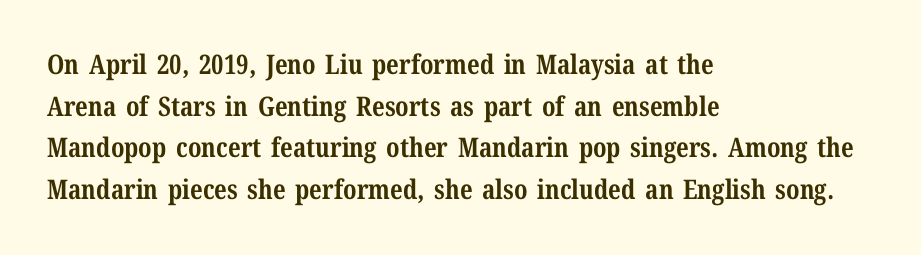
{"italic": "no", "bold": "yes", "underline": "no", "align": "left", "line_spacing": "normal", "line_spacing_ratio": 1.54, "letter_spacing": "normal", "letter_spacing_em": 0.0, "glyph_px": 27}
